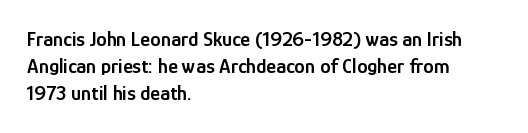
The typography opts for an upright posture over an oblique one. The typesetting leans somewhat heavy: a semibold. Look at the tracking — it's just the regular setting, nothing added. Bare-footed words on every line. Summary of vertical rhythm: regular, with standard interline spacing. The paragraph shown leans on its left margin.
